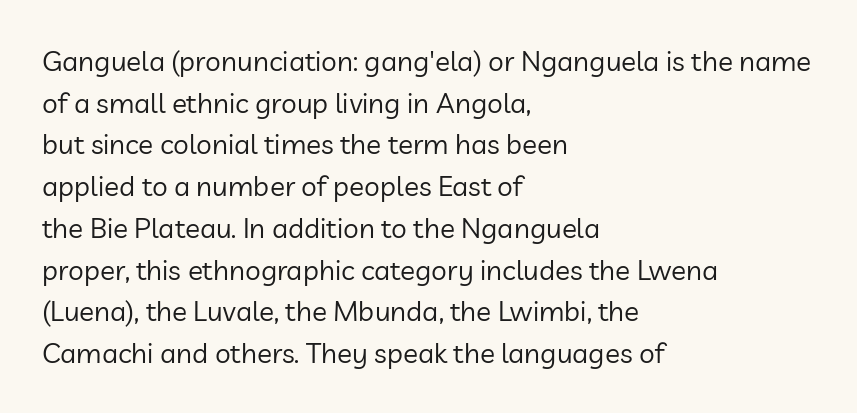
{"serif": "no", "italic": "no", "bold": "no", "weight": "regular", "width": "normal", "stroke_contrast": "low", "x_height": "medium", "monospaced": "no", "underline": "no", "align": "left", "line_spacing": "normal", "line_spacing_ratio": 1.49, "letter_spacing": "normal", "letter_spacing_em": 0.0, "glyph_px": 28}
